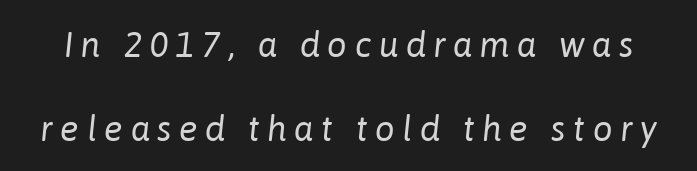
The image shows 35 px regular-weight type, italic (leaning right); set loose line spacing (2.4x), unusually wide letter spacing (+0.21 em), not underlined; low stroke contrast and a medium x-height.
